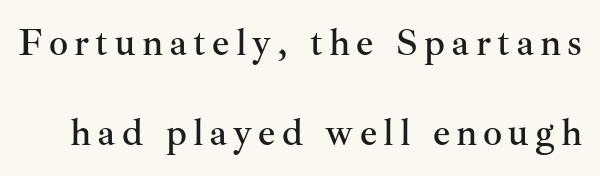
The characters display serif detailing at their extremities. This sample has the flowing, uneven cadence of proportional lettering. The lettering holds an erect, upright posture throughout. Students, observe: this is what heavily led, spacious text looks like. The specimen omits any rule beneath the text block's lines.
